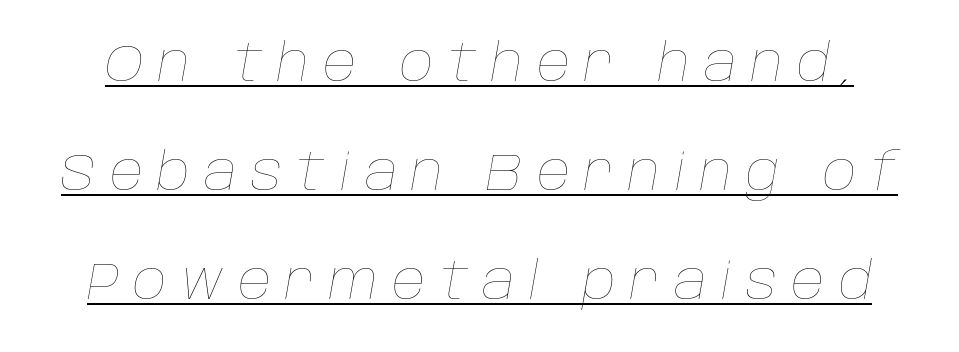
Q: Is the text bold? A: No.
Q: Is the text italic (slanted)? A: Yes, it leans right by about 10 degrees.
Q: Is the text underlined? A: Yes.
Q: Is the spacing between letters normal or unusually wide? A: Unusually wide.
Q: Is the spacing between lines tight, normal or loose? A: Loose.
Q: Width (condensed, normal, or wide)? A: Normal.
Q: Stroke contrast? A: Low.
Q: x-height? A: Large.
Q: Monospaced? A: No.
